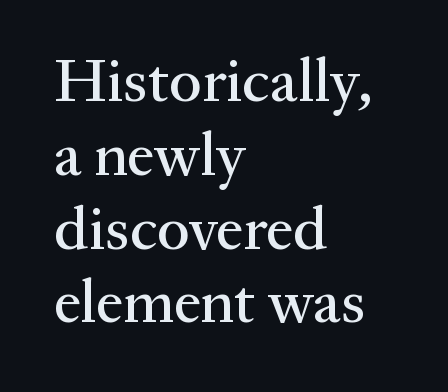
{"serif": "yes", "italic": "no", "width": "normal", "stroke_contrast": "medium", "x_height": "medium", "monospaced": "no", "underline": "no", "align": "left", "line_spacing_ratio": 1.21, "letter_spacing": "normal", "letter_spacing_em": 0.0, "glyph_px": 61}
